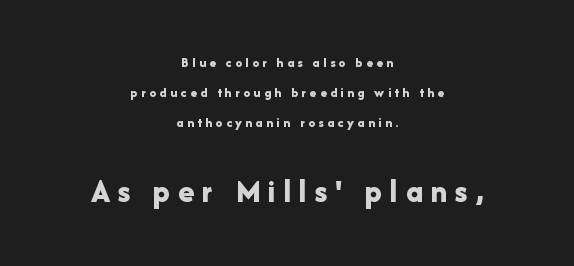
A centered setting, common on invitations and titles, is used for this passage. The characters display no serif detailing; their extremities are plain. In terms of posture, this sample is upright. Beneath every word, the page is bare. Rows of type keep a wide berth in the vertical direction.
